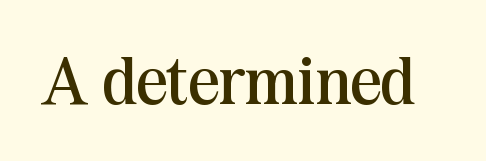
Vertical stems look standard width or narrower in stroke. The letters sit at their default tracking, neither squeezed nor spread. The rendering uses natural spacing where letterforms have individual widths. You can tell it's not italic because the verticals are truly vertical.
